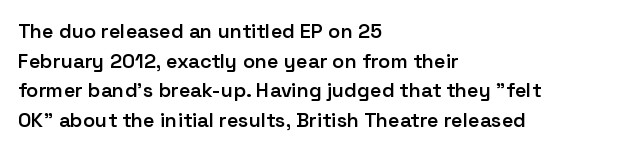
{"italic": "no", "bold": "semi", "underline": "no", "align": "left", "line_spacing": "normal", "line_spacing_ratio": 1.48, "letter_spacing": "normal", "letter_spacing_em": 0.0, "glyph_px": 20}
